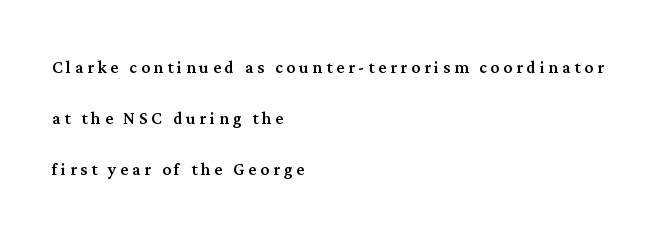
The strip under each line holds only bare page. A typesetter would call this leading open, well beyond the default. Is there any slant? The stems are plumb. The ragged edge is on the right, which tells us the setting is flush left.
